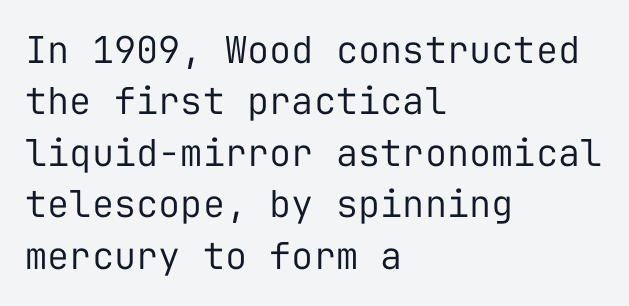
Q: Is the text bold? A: No.
Q: Is the text italic (slanted)? A: No, it is upright.
Q: Is the typeface a serif or a sans-serif typeface? A: Sans-serif.
Q: Is the text underlined? A: No.
Q: How is the paragraph aligned? A: Left-aligned.
Q: Is the spacing between letters normal or unusually wide? A: Normal.
Q: Is the spacing between lines tight, normal or loose? A: Normal.
Q: Width (condensed, normal, or wide)? A: Normal.
Q: Stroke contrast? A: Low.
Q: x-height? A: Medium.
Q: Monospaced? A: Yes.
